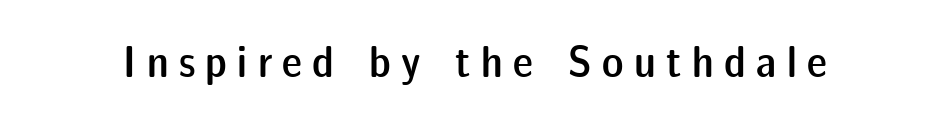
Q: Is the text bold? A: Semi-bold.
Q: Is the text italic (slanted)? A: No, it is upright.
Q: Is the typeface a serif or a sans-serif typeface? A: Sans-serif.
Q: Is the text underlined? A: No.
Q: Is the spacing between letters normal or unusually wide? A: Unusually wide.
Q: Width (condensed, normal, or wide)? A: Normal.
Q: Stroke contrast? A: Low.
Q: x-height? A: Medium.
Q: Monospaced? A: No.
